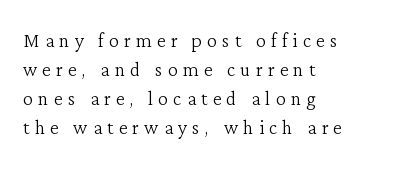
Q: Is the text bold? A: No.
Q: Is the text italic (slanted)? A: No, it is upright.
Q: Is the text underlined? A: No.
Q: How is the paragraph aligned? A: Left-aligned.
Q: Is the spacing between letters normal or unusually wide? A: Unusually wide.
